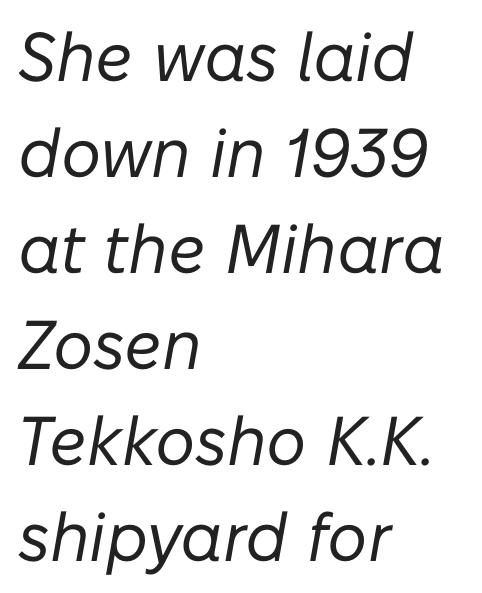
{"italic": "yes", "lean": "right", "slant_degrees": 10, "bold": "no", "weight": "regular", "width": "normal", "stroke_contrast": "low", "x_height": "medium", "monospaced": "no", "underline": "no", "align": "left", "line_spacing": "normal", "line_spacing_ratio": 1.39, "letter_spacing": "normal", "letter_spacing_em": 0.0, "glyph_px": 69}
